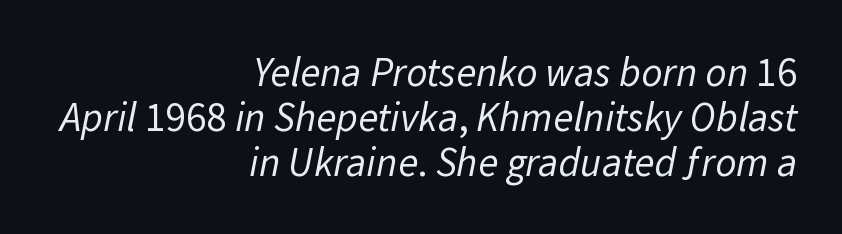
{"serif": "no", "bold": "no", "weight": "regular", "width": "normal", "stroke_contrast": "low", "x_height": "medium", "monospaced": "no", "underline": "no", "align": "right", "line_spacing": "tight", "line_spacing_ratio": 1.1, "letter_spacing": "normal", "letter_spacing_em": 0.0, "glyph_px": 41}
